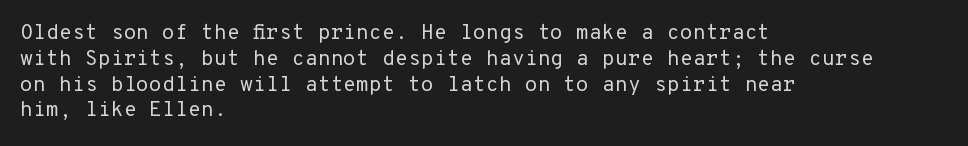
The image shows 21 px text type, upright; set left-aligned, line spacing 1.23x, normal letter spacing, not underlined.
